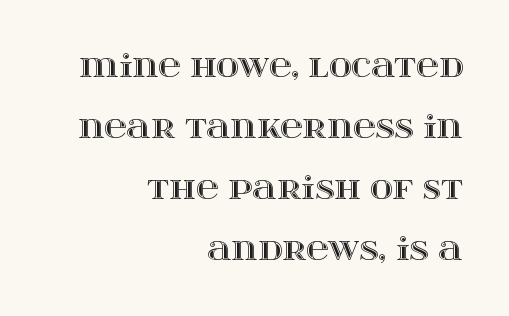
Q: Is the text italic (slanted)? A: No, it is upright.
Q: Is the text underlined? A: No.
Q: How is the paragraph aligned? A: Right-aligned.
Q: Is the spacing between letters normal or unusually wide? A: Normal.
Q: Is the spacing between lines tight, normal or loose? A: Loose.
Q: Width (condensed, normal, or wide)? A: Wide.
Q: x-height? A: Large.
Q: Monospaced? A: No.
